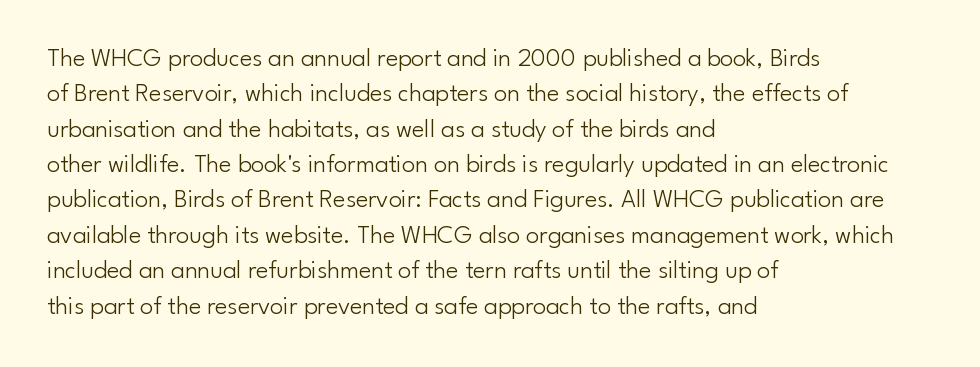
Q: Is the text bold? A: No.
Q: Is the text italic (slanted)? A: No, it is upright.
Q: Is the text underlined? A: No.
Q: How is the paragraph aligned? A: Left-aligned.
Q: Is the spacing between letters normal or unusually wide? A: Normal.
Q: Is the spacing between lines tight, normal or loose? A: Normal.
